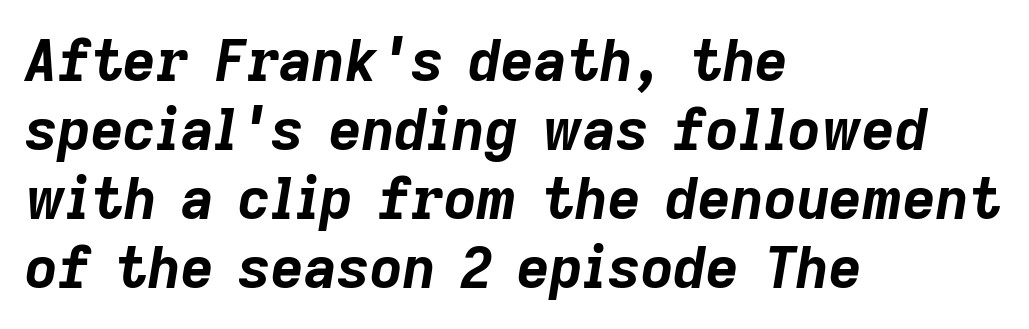
Q: Is the text bold? A: Yes.
Q: Is the text italic (slanted)? A: Yes, it leans right by about 9 degrees.
Q: Is the text underlined? A: No.
Q: How is the paragraph aligned? A: Left-aligned.
Q: Is the spacing between letters normal or unusually wide? A: Normal.
Q: Width (condensed, normal, or wide)? A: Normal.
Q: Stroke contrast? A: Low.
Q: x-height? A: Medium.
Q: Monospaced? A: No.
